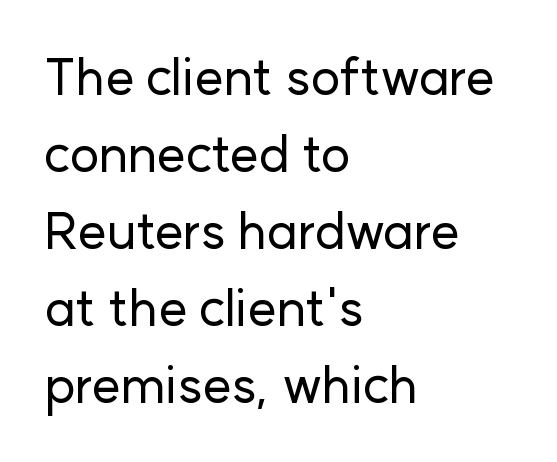
The typography opts for an upright posture over an oblique one. The rag falls on the right side of this text block. The face used here is a sans, in the tradition of grotesques and geometrics. Type without underlining. Inter-character spacing is left at the font's built-in metrics.
